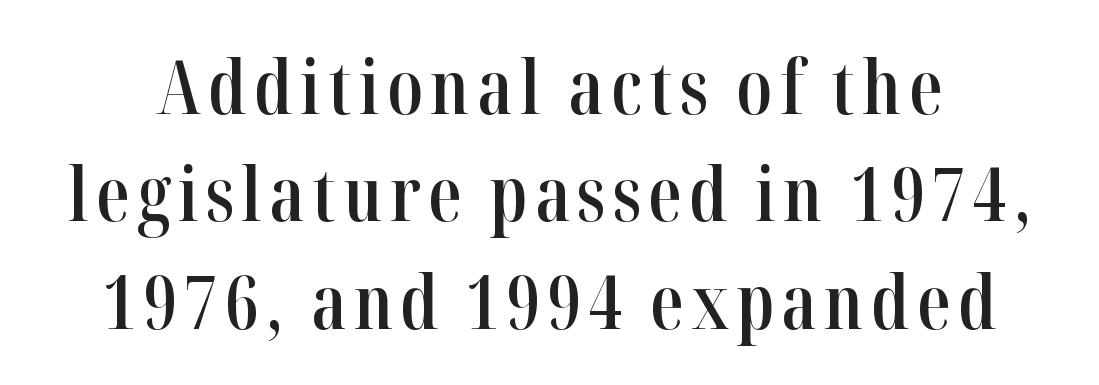
Line spacing here is normal. Check where the strokes stop: tiny serifs finish them off. Do the letters lean? They stand straight. Rule under the text: the space is simply empty. These words are printed semibold, heavier than regular yet not bold.
